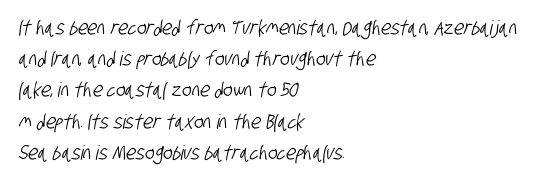
If you drew a ruler down the left edge, every line would touch it. Regular leading. Only glyphs here, with clear space below each row. Each word holds together tightly as a unit, with standard inter-letter gaps.
